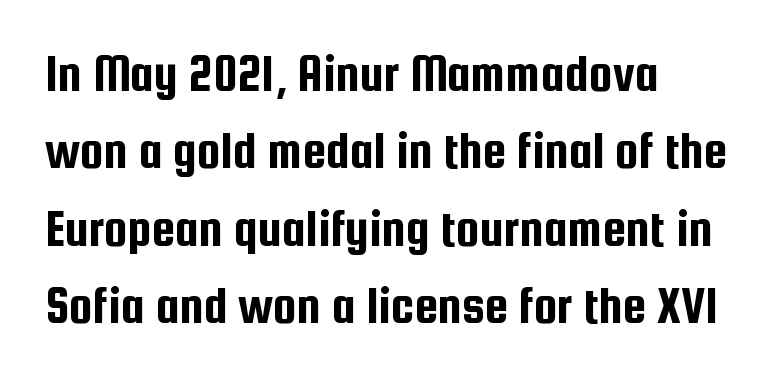
The rendering uses natural spacing where letterforms have individual widths. Underline: absent. Glyph-to-glyph distance matches everyday printed text. If you drew a ruler down the left edge, every line would touch it. Ascenders rise straight up at ninety degrees. Classification — sans serif.
